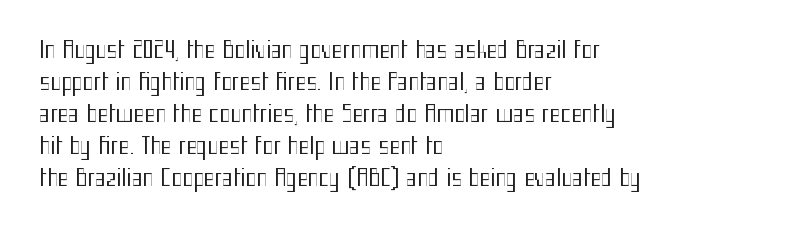
The image shows 23 px text type, upright; set left-aligned, normal line spacing (1.39x), normal letter spacing, not underlined.
